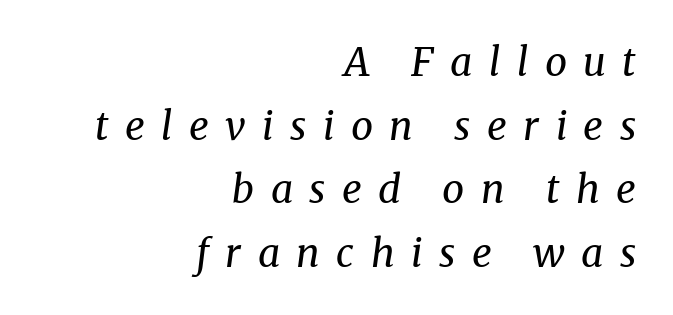
Q: Is the text bold? A: No.
Q: Is the text italic (slanted)? A: Yes, it leans right by about 8 degrees.
Q: Is the typeface a serif or a sans-serif typeface? A: Serif.
Q: Is the text underlined? A: No.
Q: How is the paragraph aligned? A: Right-aligned.
Q: Is the spacing between letters normal or unusually wide? A: Unusually wide.
Q: Is the spacing between lines tight, normal or loose? A: Normal.
Q: Width (condensed, normal, or wide)? A: Normal.
Q: Stroke contrast? A: Medium.
Q: x-height? A: Medium.
Q: Monospaced? A: No.
